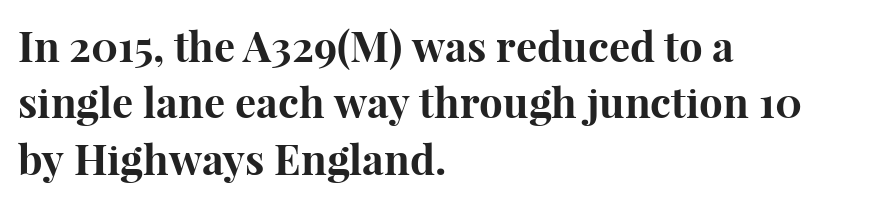
Caption: standard tracking, unaltered. Leftover space on each line is placed entirely after the last word. The designer left line spacing at the default. Regarding serifs, this sample has them.
